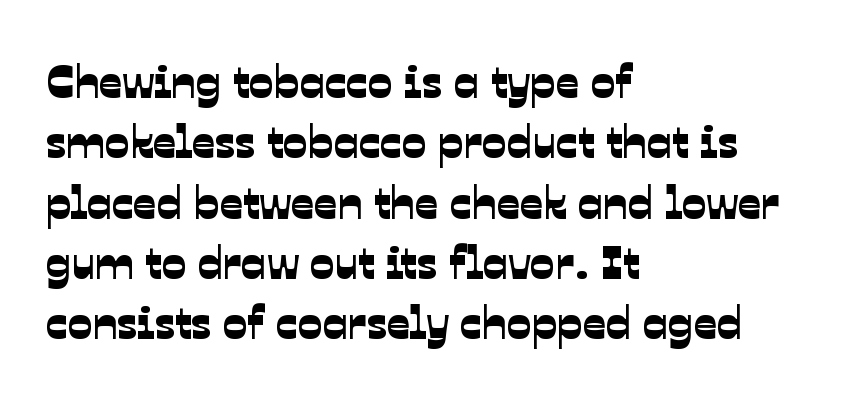
{"serif": "no", "width": "normal", "stroke_contrast": "low", "x_height": "medium", "monospaced": "no", "underline": "no", "align": "left", "line_spacing": "normal", "line_spacing_ratio": 1.31, "letter_spacing": "normal", "letter_spacing_em": 0.0, "glyph_px": 46}
